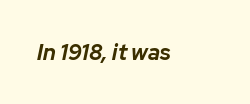
Plain, unruled lines of type. Nobody touched the tracking dial on this one. Each glyph is drawn with heavy, bold strokes. The typography opts for an oblique posture over an upright one.
